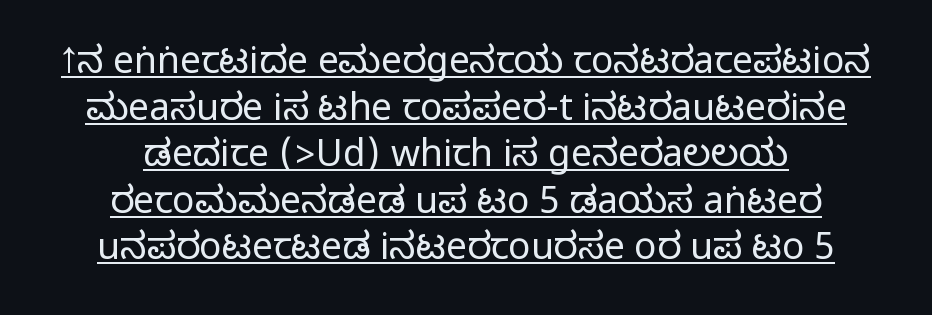
Q: Is the text italic (slanted)? A: No, it is upright.
Q: Is the typeface a serif or a sans-serif typeface? A: Sans-serif.
Q: Is the text underlined? A: Yes.
Q: How is the paragraph aligned? A: Centered.
Q: Is the spacing between letters normal or unusually wide? A: Normal.
Q: Is the spacing between lines tight, normal or loose? A: Normal.
Q: Width (condensed, normal, or wide)? A: Condensed.
Q: Stroke contrast? A: Medium.
Q: Monospaced? A: No.
